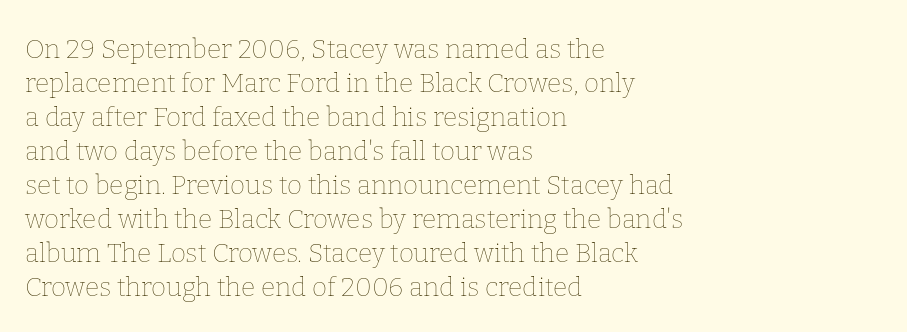
The image shows 26 px text type, upright; set left-aligned, normal line spacing (1.31x), normal letter spacing, not underlined.
